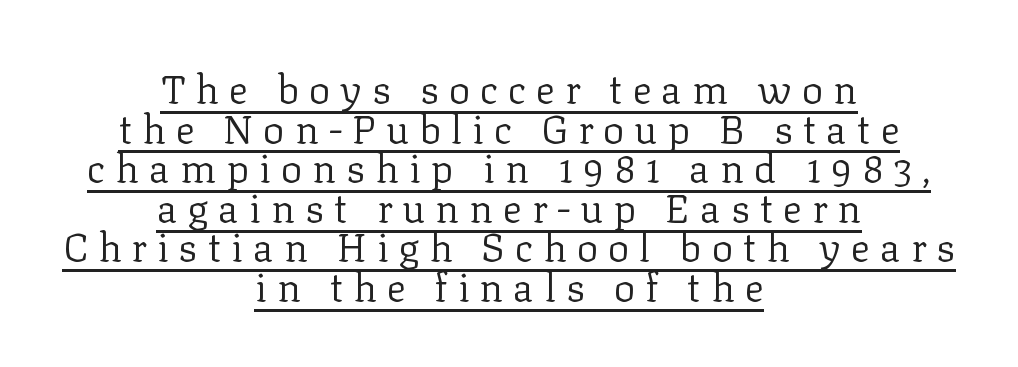
{"serif": "yes", "italic": "no", "bold": "no", "weight": "regular", "width": "normal", "stroke_contrast": "low", "x_height": "medium", "monospaced": "no", "underline": "yes", "align": "center", "line_spacing": "tight", "line_spacing_ratio": 0.99, "letter_spacing": "wide", "letter_spacing_em": 0.25, "glyph_px": 40}
